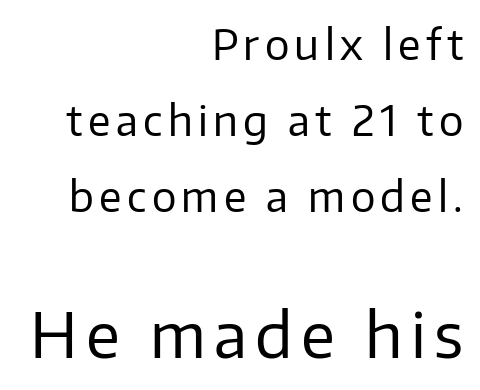
{"serif": "no", "italic": "no", "bold": "no", "weight": "regular", "width": "normal", "stroke_contrast": "low", "x_height": "medium", "monospaced": "no", "underline": "no", "align": "right", "line_spacing_ratio": 1.85, "larger_block": "second", "size_ratio": 1.51, "glyph_px": 62}
